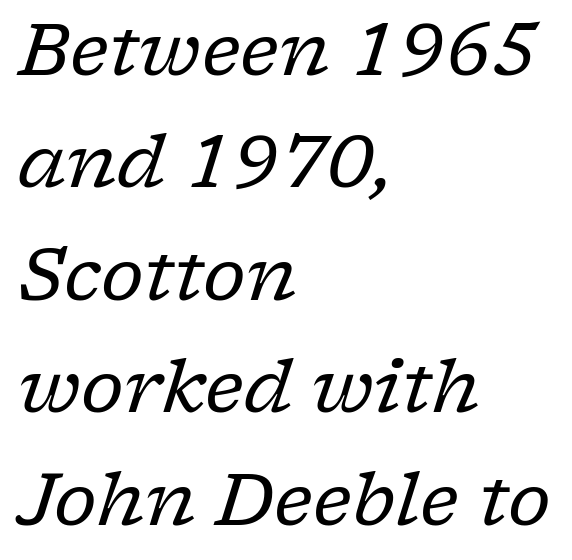
Rule under the text: the space is simply empty. Honestly, the row spacing looks completely unremarkable. Every character sits at an angle, as italics do. A student would call this left alignment; a typographer would say flush left, rag right.
